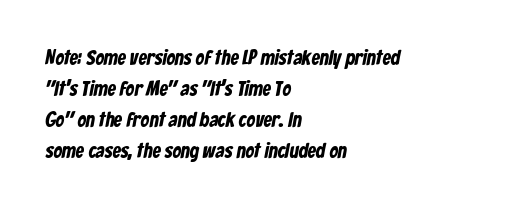
The image shows 21 px bold type; set left-aligned, normal line spacing (1.48x), normal letter spacing, not underlined.
